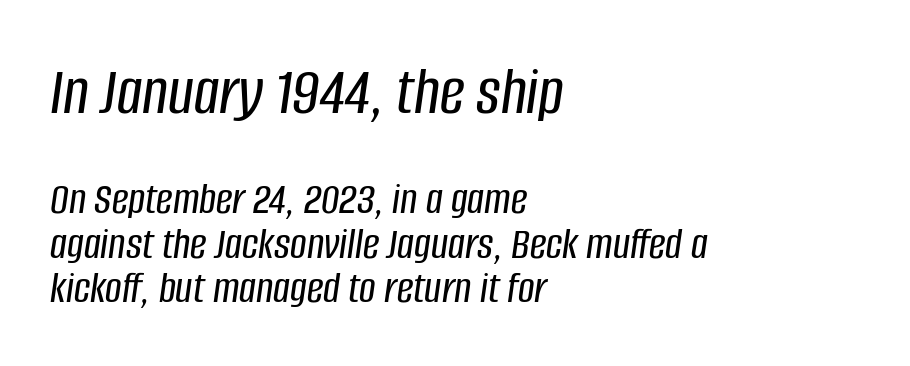
The image shows 69 px condensed type, italic (leaning right); set left-aligned, tight line spacing (0.96x), normal letter spacing, not underlined; the first (top) block is 1.5x larger; low stroke contrast and a large x-height.
